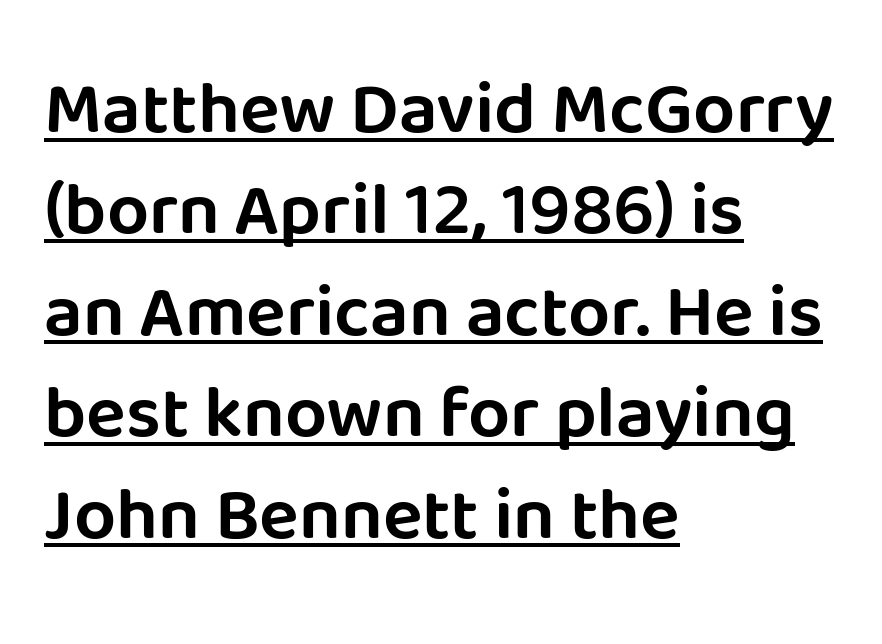
A sans-serif font was chosen for this passage. The horizontal fit of the characters is conventional and even. Successive baselines arrive at the customary interval. If you drew a line through each stem, it would be perfectly vertical. Where is the straight margin? On the left. Is there an underline? Yes — a line sits under the letters.
